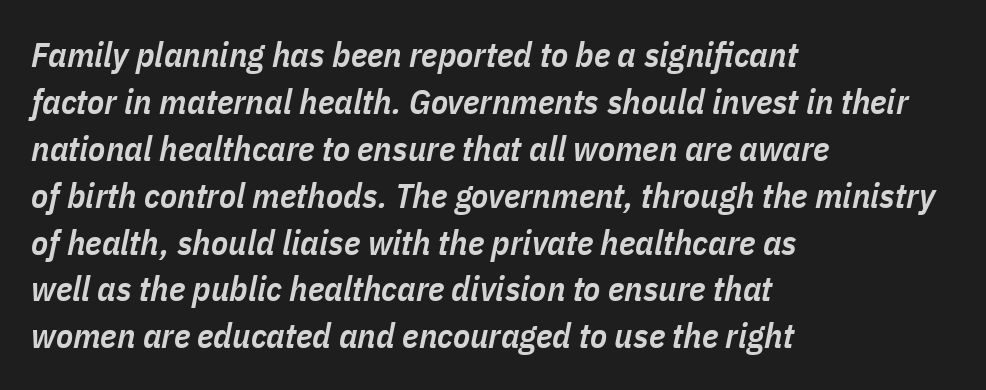
{"italic": "yes", "lean": "right", "slant_degrees": 11, "bold": "semi", "weight": "semibold", "width": "condensed", "stroke_contrast": "low", "x_height": "medium", "monospaced": "no", "underline": "no", "align": "left", "line_spacing": "normal", "line_spacing_ratio": 1.34, "letter_spacing": "normal", "letter_spacing_em": 0.0, "glyph_px": 35}
